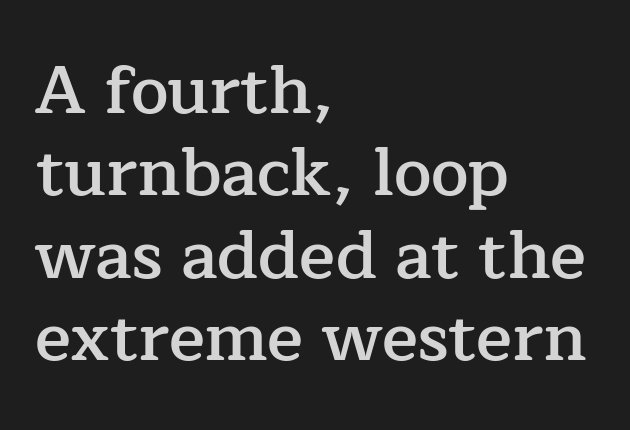
{"serif": "yes", "italic": "no", "bold": "semi", "weight": "semibold", "width": "normal", "stroke_contrast": "low", "x_height": "medium", "monospaced": "no", "underline": "no", "align": "left", "line_spacing_ratio": 1.23, "letter_spacing": "normal", "letter_spacing_em": 0.0, "glyph_px": 67}
